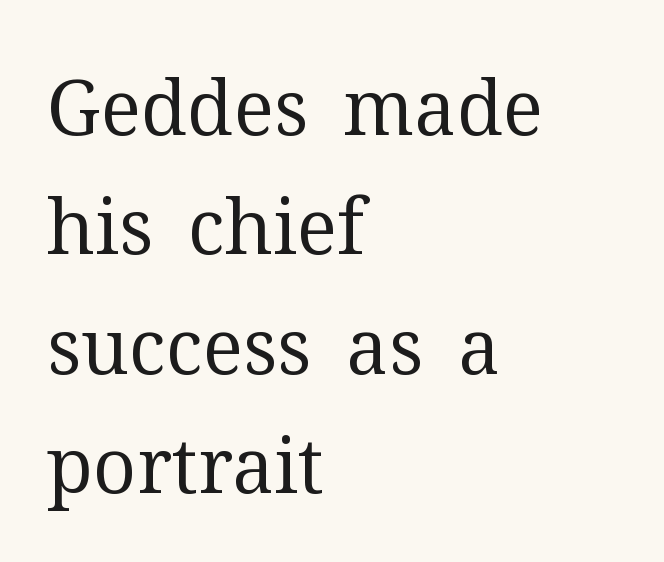
Default kerning and tracking; the words read as compact shapes. Note the varied advance widths — an 'i' is clearly narrower than an 'm'. Ordinary non-slanted type is in use. A typesetter would label this face a serif.
